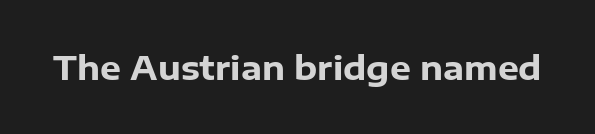
Q: Is the text bold? A: Yes.
Q: Is the text italic (slanted)? A: No, it is upright.
Q: Is the typeface a serif or a sans-serif typeface? A: Sans-serif.
Q: Is the text underlined? A: No.
Q: Is the spacing between letters normal or unusually wide? A: Normal.
Q: Width (condensed, normal, or wide)? A: Normal.
Q: Stroke contrast? A: Low.
Q: x-height? A: Medium.
Q: Monospaced? A: No.
